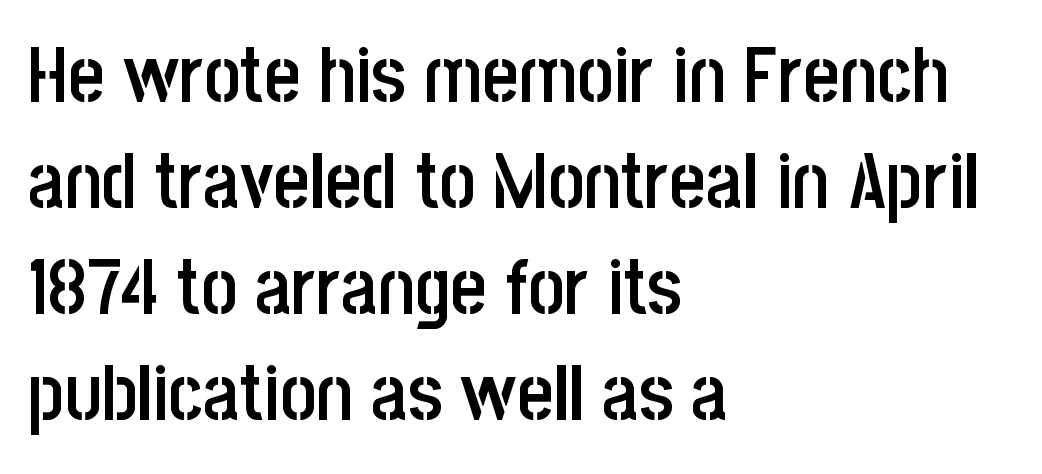
{"serif": "no", "italic": "no", "bold": "semi", "weight": "semibold", "width": "condensed", "stroke_contrast": "low", "x_height": "large", "monospaced": "no", "underline": "no", "align": "left", "line_spacing": "normal", "line_spacing_ratio": 1.36, "letter_spacing": "normal", "letter_spacing_em": 0.0, "glyph_px": 78}
